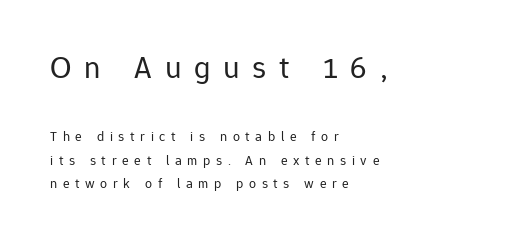
The image shows 32 px regular-weight sans-serif type, upright; set left-aligned, normal line spacing (1.68x), unusually wide letter spacing (+0.4 em), not underlined; the first (top) block is 2.29x larger; low stroke contrast and a medium x-height.
